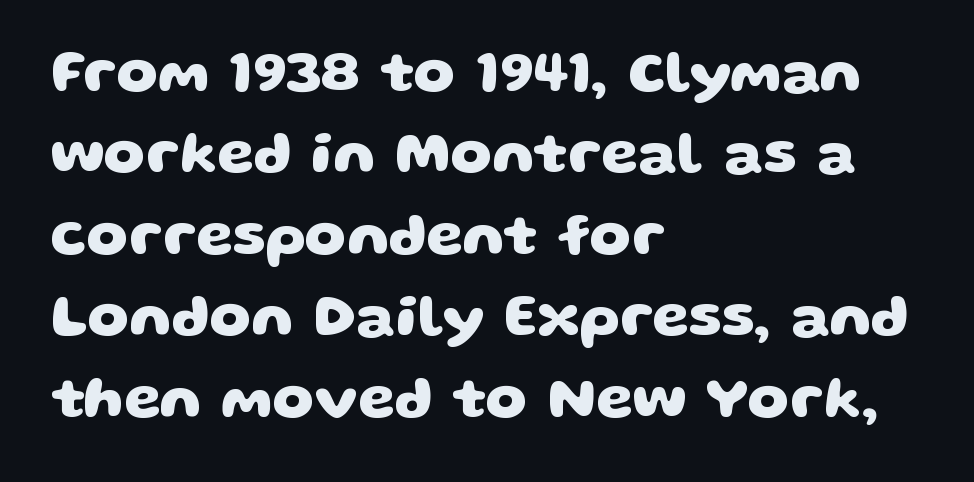
{"serif": "no", "bold": "yes", "weight": "heavy", "width": "wide", "stroke_contrast": "low", "x_height": "large", "monospaced": "no", "underline": "no", "align": "left", "line_spacing": "normal", "line_spacing_ratio": 1.38, "letter_spacing": "normal", "letter_spacing_em": 0.0, "glyph_px": 59}
